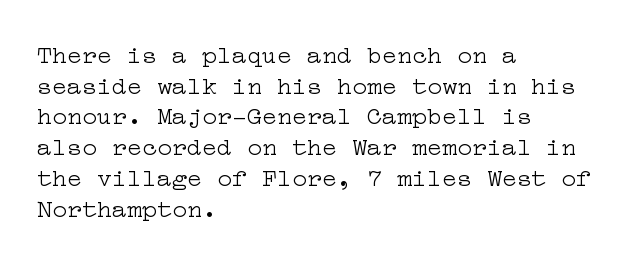
Q: Is the text bold? A: No.
Q: Is the text italic (slanted)? A: No, it is upright.
Q: Is the text underlined? A: No.
Q: How is the paragraph aligned? A: Left-aligned.
Q: Is the spacing between letters normal or unusually wide? A: Normal.
